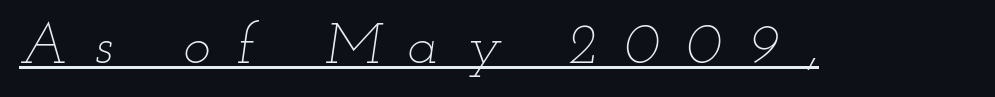
{"italic": "yes", "lean": "right", "slant_degrees": 12, "bold": "no", "weight": "thin", "width": "wide", "stroke_contrast": "low", "x_height": "small", "monospaced": "no", "underline": "yes", "letter_spacing": "wide", "letter_spacing_em": 0.46, "glyph_px": 58}
